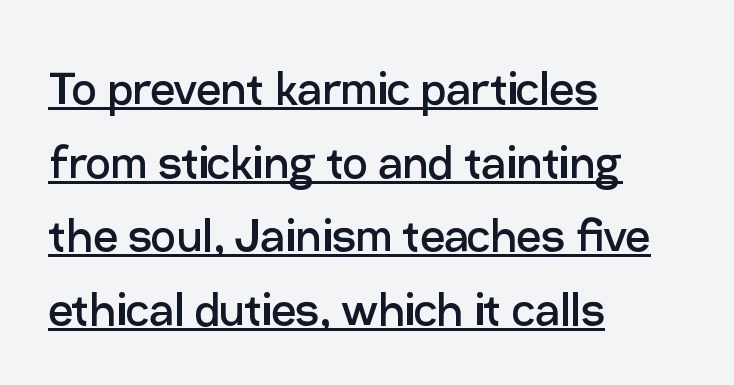
Vertical strokes here are truly vertical. The letters sit at their default tracking, neither squeezed nor spread. The passage shown is typeset with a sans-serif family. Quick note: interline space is typical.
